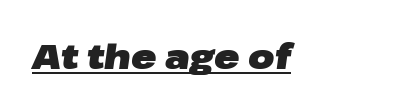
The image shows 34 px heavy, wide type, italic (leaning right); set normal letter spacing, underlined; low stroke contrast and a medium x-height.
